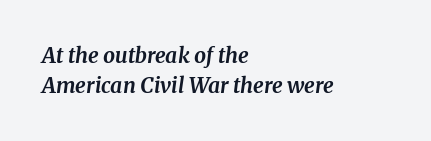
Q: Is the text bold? A: Yes.
Q: Is the text italic (slanted)? A: Yes, it leans right by about 8 degrees.
Q: Is the text underlined? A: No.
Q: How is the paragraph aligned? A: Left-aligned.
Q: Is the spacing between letters normal or unusually wide? A: Normal.
Q: Is the spacing between lines tight, normal or loose? A: Normal.
